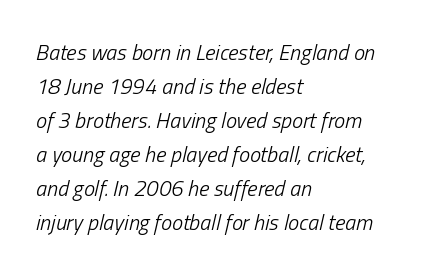
Looking at the ascenders, they clearly lean. The foot of each line stays bare and open. No heavy texture on the line: the type isn't bold. In terms of letterspacing, this is plain default setting. Normally led — the rows are evenly, conventionally spaced. A classic flush-left, rag-right setting is used for this passage.
